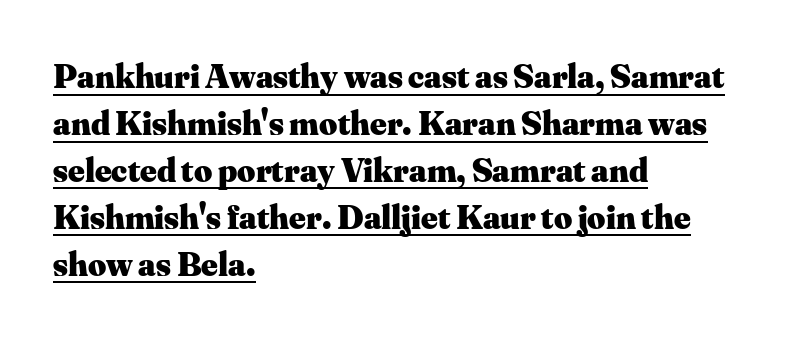
{"serif": "yes", "italic": "no", "bold": "yes", "weight": "heavy", "width": "normal", "stroke_contrast": "medium", "x_height": "small", "monospaced": "no", "underline": "yes", "align": "left", "line_spacing": "normal", "line_spacing_ratio": 1.34, "letter_spacing": "normal", "letter_spacing_em": 0.0, "glyph_px": 35}
